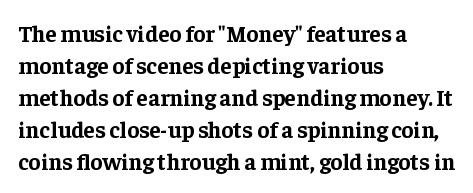
Q: Is the text bold? A: Yes.
Q: Is the text italic (slanted)? A: No, it is upright.
Q: Is the text underlined? A: No.
Q: How is the paragraph aligned? A: Left-aligned.
Q: Is the spacing between letters normal or unusually wide? A: Normal.
Q: Is the spacing between lines tight, normal or loose? A: Normal.
